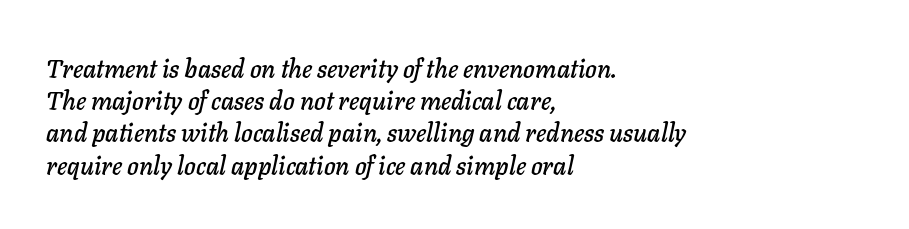
{"italic": "yes", "lean": "right", "slant_degrees": 11, "underline": "no", "align": "left", "line_spacing": "normal", "line_spacing_ratio": 1.29, "letter_spacing": "normal", "letter_spacing_em": 0.0, "glyph_px": 25}
